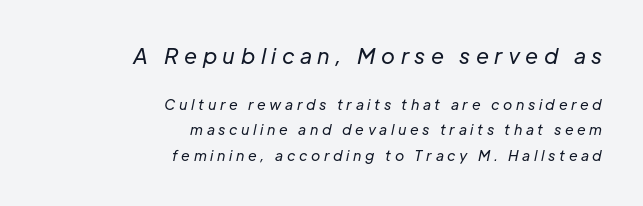
{"italic": "yes", "lean": "right", "slant_degrees": 12, "bold": "no", "underline": "no", "align": "right", "line_spacing_ratio": 1.79, "letter_spacing": "wide", "letter_spacing_em": 0.26, "larger_block": "first", "size_ratio": 1.5, "glyph_px": 21}
